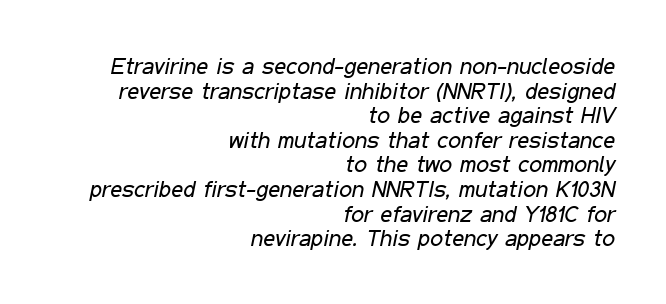
The passage shown has conventional tracking throughout. Counters stay open thanks to moderate or lighter strokes. The letters are slanted; this is an italic face. Where is the straight margin? On the right.
